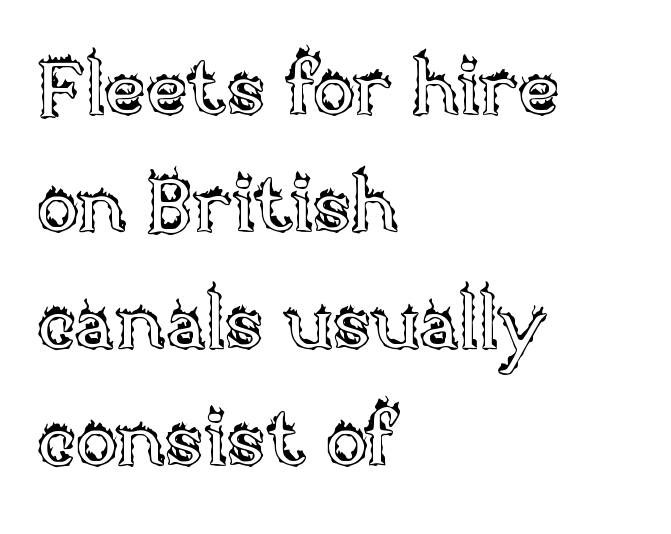
Q: Is the text italic (slanted)? A: No, it is upright.
Q: Is the text underlined? A: No.
Q: How is the paragraph aligned? A: Left-aligned.
Q: Is the spacing between letters normal or unusually wide? A: Normal.
Q: Is the spacing between lines tight, normal or loose? A: Normal.
Q: Width (condensed, normal, or wide)? A: Normal.
Q: x-height? A: Large.
Q: Monospaced? A: No.
